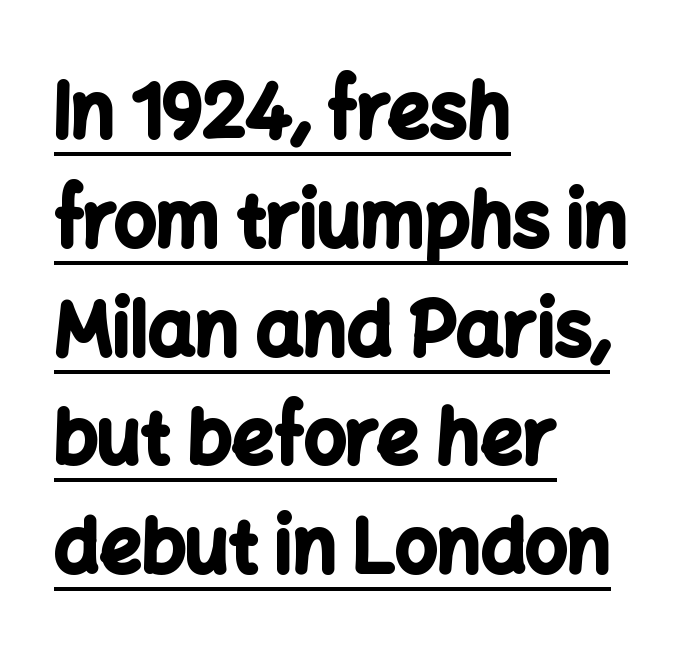
Q: Is the text bold? A: Yes.
Q: Is the text italic (slanted)? A: No, it is upright.
Q: Is the typeface a serif or a sans-serif typeface? A: Sans-serif.
Q: Is the text underlined? A: Yes.
Q: How is the paragraph aligned? A: Left-aligned.
Q: Is the spacing between letters normal or unusually wide? A: Normal.
Q: Is the spacing between lines tight, normal or loose? A: Normal.
Q: Width (condensed, normal, or wide)? A: Normal.
Q: Stroke contrast? A: Low.
Q: x-height? A: Medium.
Q: Monospaced? A: No.
